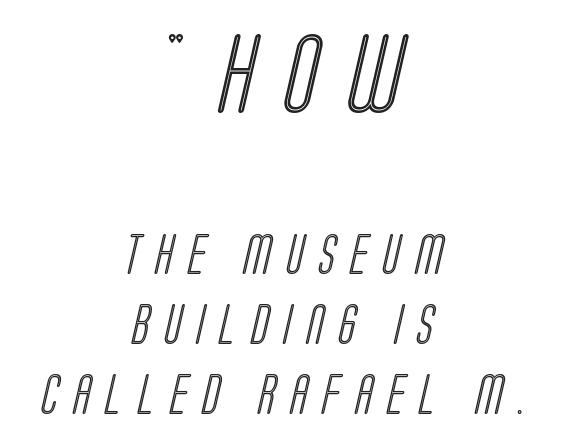
The image shows 79 px condensed type; set centered, line spacing 1.75x, unusually wide letter spacing (+0.38 em), not underlined; the first (top) block is 1.98x larger; a large x-height.
